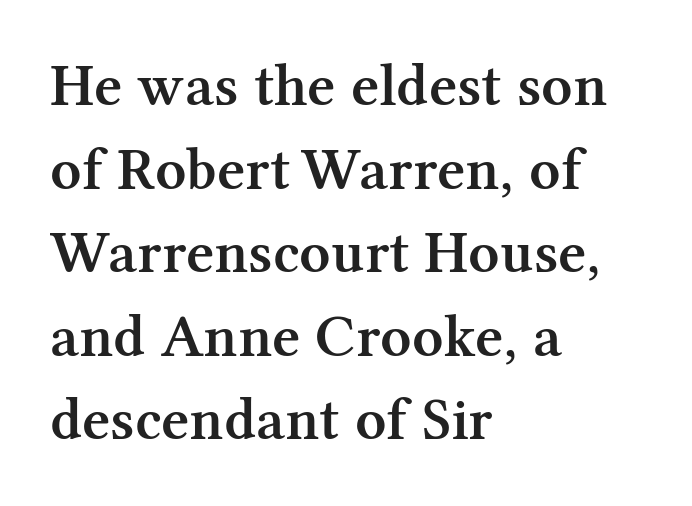
Q: Is the text bold? A: Semi-bold.
Q: Is the text italic (slanted)? A: No, it is upright.
Q: Is the typeface a serif or a sans-serif typeface? A: Serif.
Q: Is the text underlined? A: No.
Q: How is the paragraph aligned? A: Left-aligned.
Q: Is the spacing between letters normal or unusually wide? A: Normal.
Q: Is the spacing between lines tight, normal or loose? A: Normal.
Q: Width (condensed, normal, or wide)? A: Normal.
Q: Stroke contrast? A: Medium.
Q: x-height? A: Medium.
Q: Monospaced? A: No.
